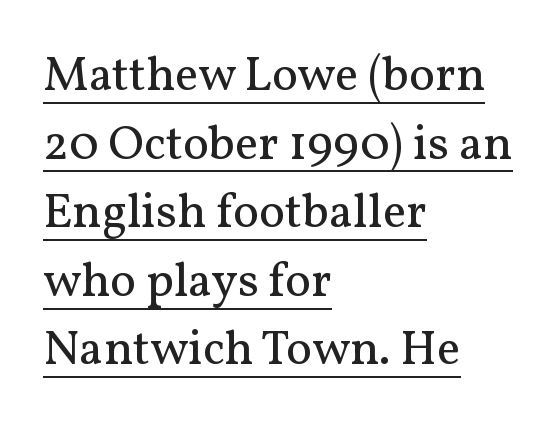
Left-aligned paragraph, ragged on the right. Designer's note — italics off, roman on. This sample has the flowing, uneven cadence of proportional lettering. Small tapered or slab feet sit at the stroke ends, so this counts as serif.
